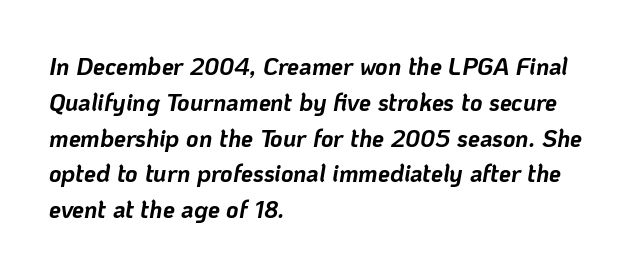
Students, observe: this is what conventionally led text looks like. Yep, that's italic — everything's leaning. Nothing unusual about the tracking: characters are spaced as the font intends. Notice how the passage keeps a crisp vertical edge on the left only.
